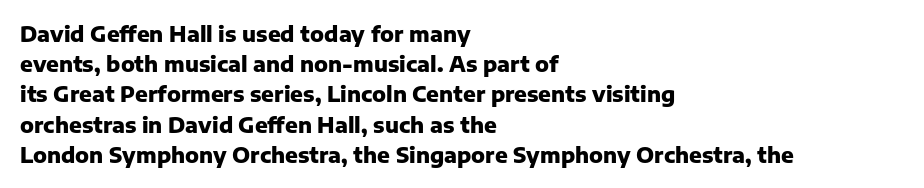
{"italic": "no", "bold": "yes", "underline": "no", "align": "left", "line_spacing": "normal", "line_spacing_ratio": 1.44, "letter_spacing": "normal", "letter_spacing_em": 0.0, "glyph_px": 21}
